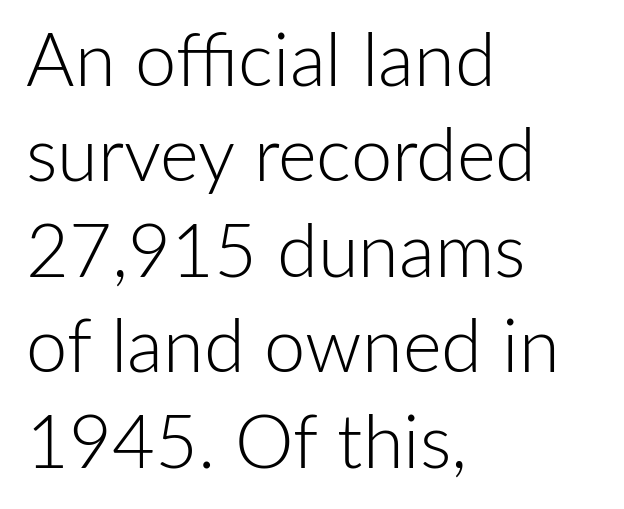
Weight class: somewhere from thin through regular. Quick note: not italic, upright. One glance says typical: line gaps are just what's usual. Tracking here is standard; glyphs follow each other at the usual distance. Letterform terminals end flat and unadorned throughout the passage.
